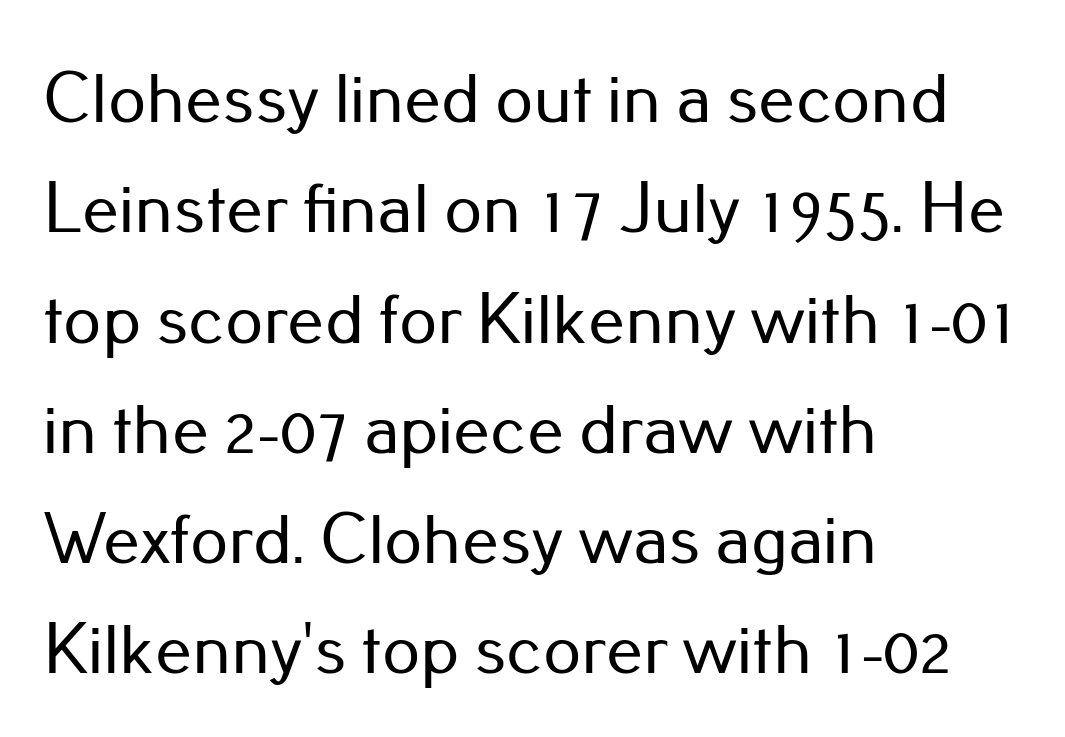
Bare-footed words on every line. Classification — sans serif. The horizontal fit of the characters is conventional and even. This sample keeps an unexceptional amount of space between lines. Posture: vertical.
